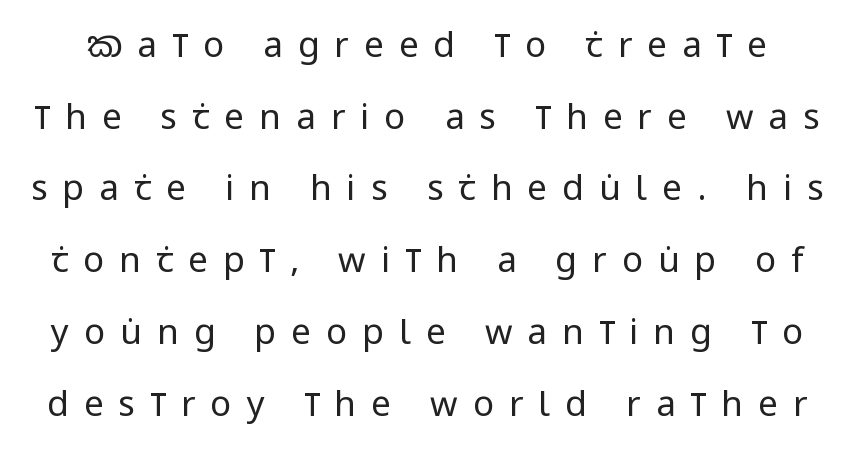
{"serif": "no", "italic": "no", "bold": "no", "weight": "regular", "width": "condensed", "stroke_contrast": "low", "x_height": "large", "monospaced": "no", "underline": "no", "line_spacing": "loose", "line_spacing_ratio": 2.05, "letter_spacing": "wide", "letter_spacing_em": 0.43, "glyph_px": 35}
